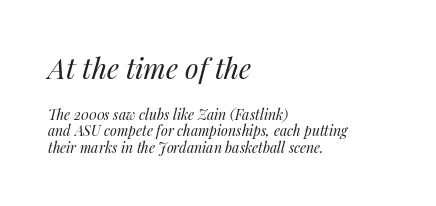
Q: Is the text bold? A: No.
Q: Is the text italic (slanted)? A: Yes, it leans right by about 14 degrees.
Q: Is the text underlined? A: No.
Q: How is the paragraph aligned? A: Left-aligned.
Q: Is the spacing between letters normal or unusually wide? A: Normal.
Q: Which block of text is set in a larger size, the first (top) or the second (bottom)? A: The first (top) one.
Q: Width (condensed, normal, or wide)? A: Normal.
Q: Stroke contrast? A: Medium.
Q: x-height? A: Medium.
Q: Monospaced? A: No.
